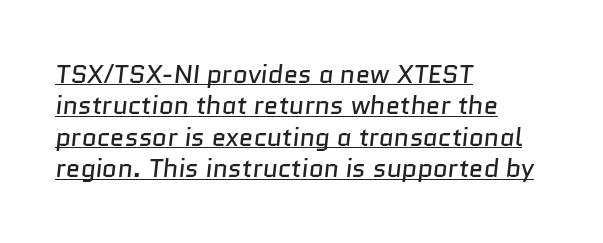
The image shows 26 px text type; set left-aligned, line spacing 1.21x, normal letter spacing, underlined.
